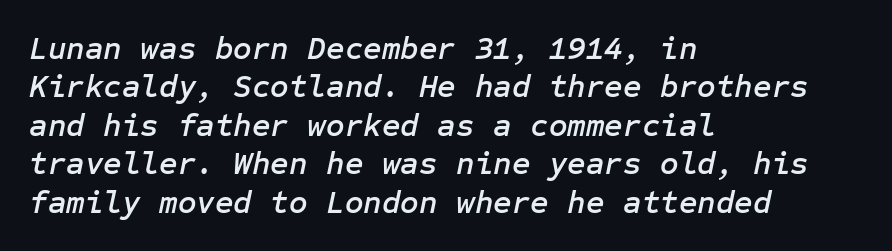
{"italic": "yes", "lean": "right", "slant_degrees": 12, "width": "normal", "stroke_contrast": "low", "x_height": "medium", "underline": "no", "align": "left", "line_spacing_ratio": 1.2, "letter_spacing": "normal", "letter_spacing_em": 0.0, "glyph_px": 32}
